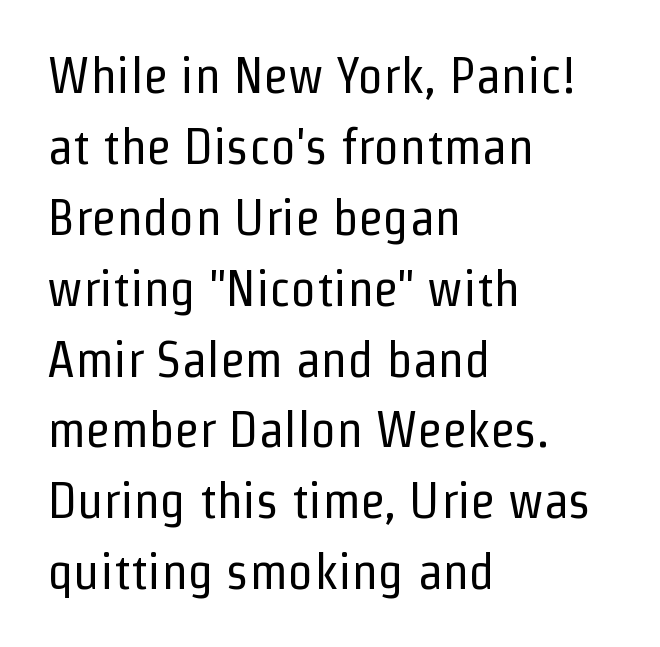
{"serif": "no", "italic": "no", "bold": "no", "weight": "regular", "width": "condensed", "stroke_contrast": "low", "x_height": "medium", "monospaced": "no", "underline": "no", "align": "left", "line_spacing": "normal", "line_spacing_ratio": 1.39, "letter_spacing": "normal", "letter_spacing_em": 0.0, "glyph_px": 51}
